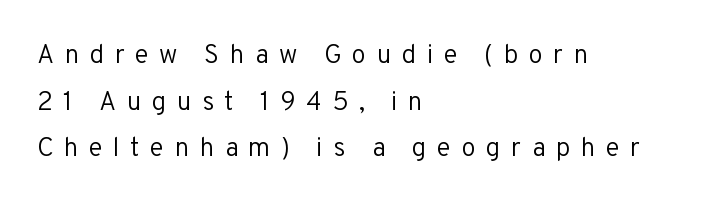
Type without underlining. These lines were composed using upright roman letters. The typesetting does not lean heavy: it is not bold. In terms of letterspacing, this is a distinctly airy, spread setting.
